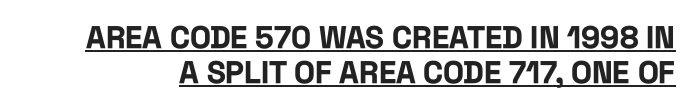
{"serif": "no", "italic": "no", "bold": "yes", "weight": "bold", "width": "condensed", "stroke_contrast": "low", "x_height": "large", "monospaced": "no", "underline": "yes", "line_spacing": "tight", "line_spacing_ratio": 1.12, "letter_spacing": "normal", "letter_spacing_em": 0.0, "glyph_px": 31}
